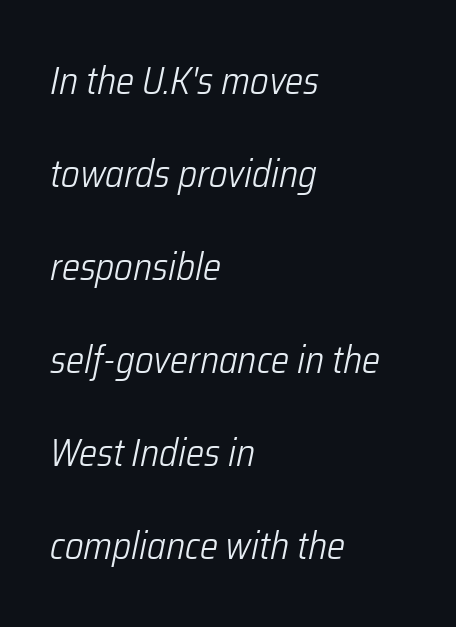
If you drew a ruler down the left edge, every line would touch it. The vertical gap from one line to the next is large. Note the varied advance widths — an 'i' is clearly narrower than an 'm'. The passage shown has conventional tracking throughout. Check the space under the baseline: it is left empty.
